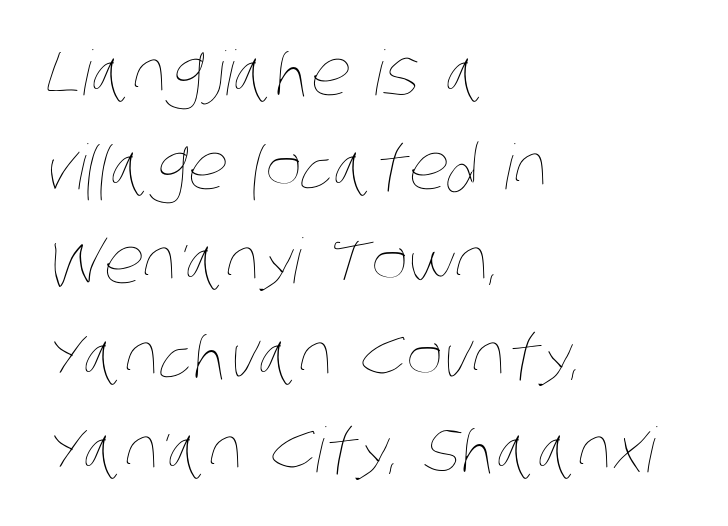
The image shows 62 px thin, condensed type; set left-aligned, normal line spacing (1.52x), normal letter spacing, not underlined; low stroke contrast and a large x-height.
